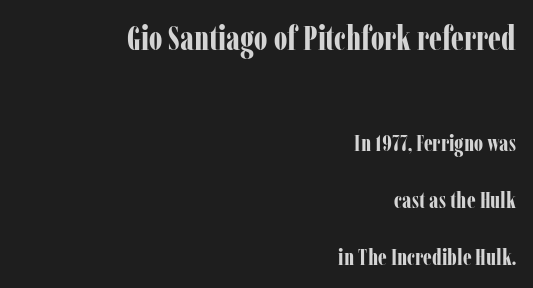
Top chunk: large. Bottom chunk: small. The passage is arranged like a letterhead date or caption credit — flush right. Does the type have serifs? Yes, each stem ends in a small foot. The letters stand upright; this is a roman face.
